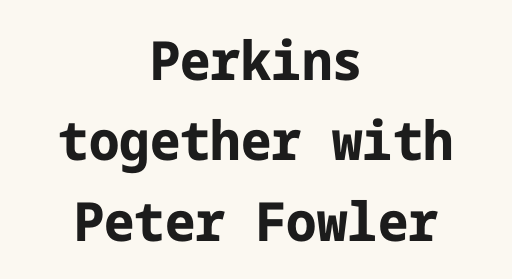
{"serif": "no", "italic": "no", "bold": "yes", "weight": "bold", "width": "normal", "stroke_contrast": "low", "x_height": "medium", "underline": "no", "align": "center", "line_spacing": "normal", "line_spacing_ratio": 1.49, "letter_spacing": "normal", "letter_spacing_em": 0.0, "glyph_px": 54}
